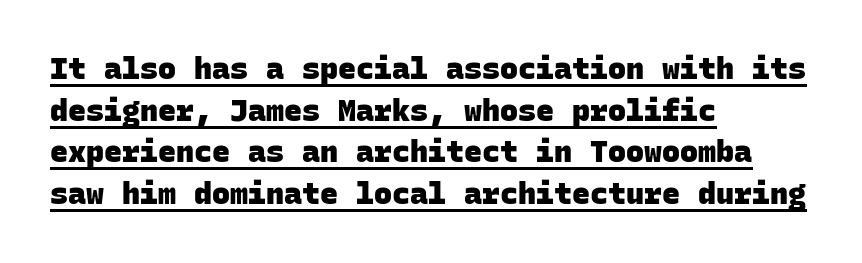
The image shows 30 px heavy sans-serif type, monospaced; set left-aligned, normal line spacing (1.39x), normal letter spacing, underlined; low stroke contrast and a large x-height.
